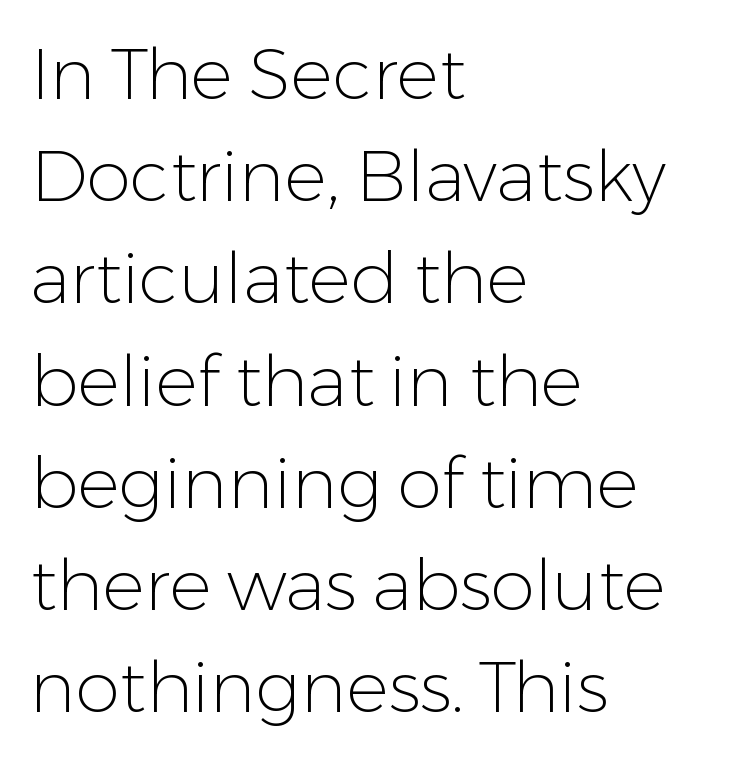
Q: Is the text bold? A: No.
Q: Is the text italic (slanted)? A: No, it is upright.
Q: Is the typeface a serif or a sans-serif typeface? A: Sans-serif.
Q: Is the text underlined? A: No.
Q: How is the paragraph aligned? A: Left-aligned.
Q: Is the spacing between letters normal or unusually wide? A: Normal.
Q: Is the spacing between lines tight, normal or loose? A: Normal.
Q: Width (condensed, normal, or wide)? A: Normal.
Q: Stroke contrast? A: Low.
Q: x-height? A: Medium.
Q: Monospaced? A: No.
